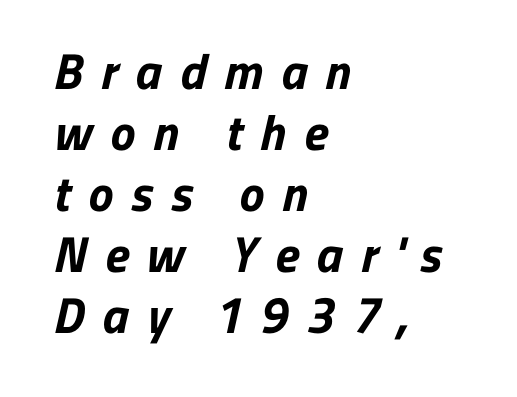
{"serif": "no", "bold": "yes", "weight": "bold", "width": "normal", "stroke_contrast": "low", "x_height": "medium", "monospaced": "no", "underline": "no", "align": "left", "line_spacing_ratio": 1.22, "letter_spacing": "wide", "letter_spacing_em": 0.36, "glyph_px": 50}
